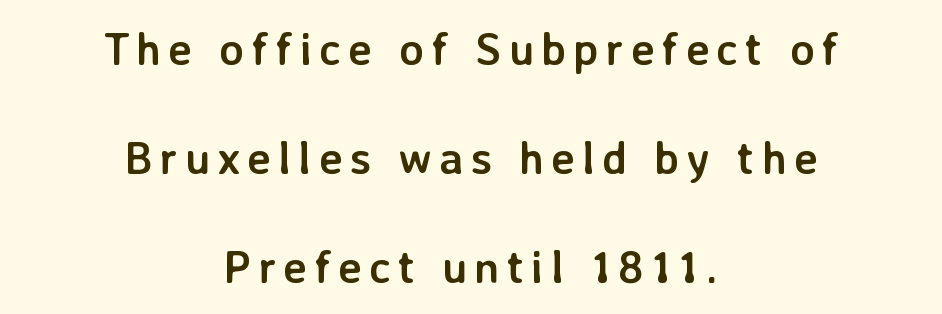
The image shows 45 px semibold sans-serif type, upright; set centered, loose line spacing (2.42x), not underlined; low stroke contrast and a medium x-height.
